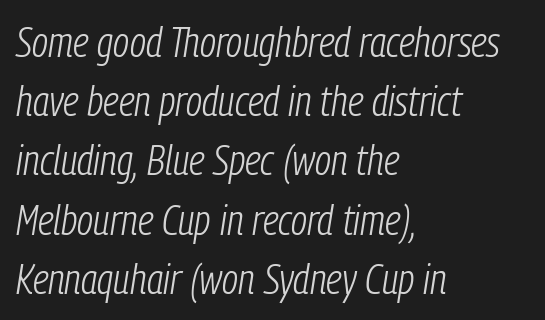
Q: Is the text bold? A: No.
Q: Is the text italic (slanted)? A: Yes, it leans right by about 9 degrees.
Q: Is the text underlined? A: No.
Q: How is the paragraph aligned? A: Left-aligned.
Q: Is the spacing between letters normal or unusually wide? A: Normal.
Q: Is the spacing between lines tight, normal or loose? A: Normal.
Q: Width (condensed, normal, or wide)? A: Condensed.
Q: Stroke contrast? A: Low.
Q: x-height? A: Medium.
Q: Monospaced? A: No.
